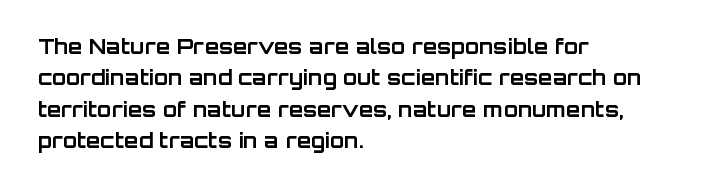
The image shows 21 px bold type, upright; set left-aligned, normal line spacing (1.5x), normal letter spacing, not underlined.
